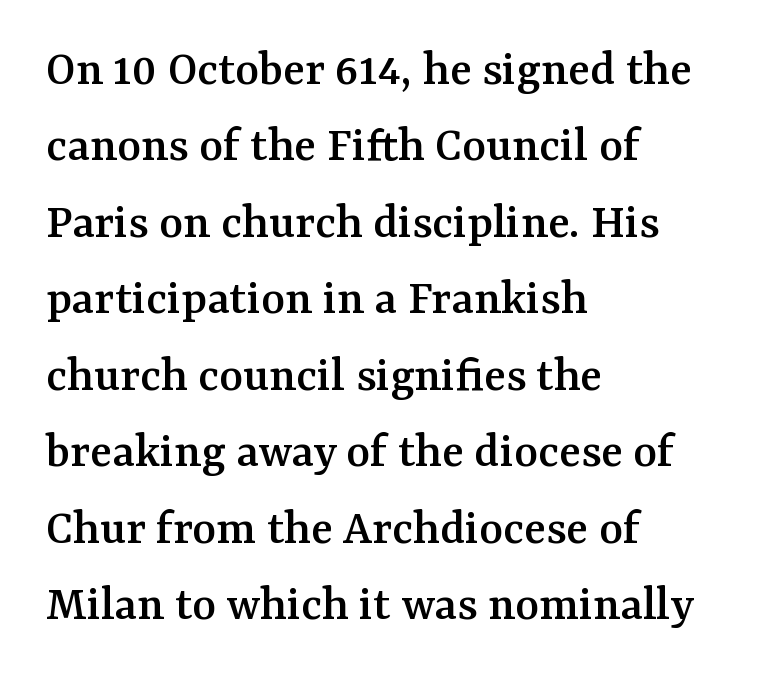
The image shows 51 px serif type, upright; set left-aligned, normal line spacing (1.5x), normal letter spacing, not underlined; medium stroke contrast and a medium x-height.
